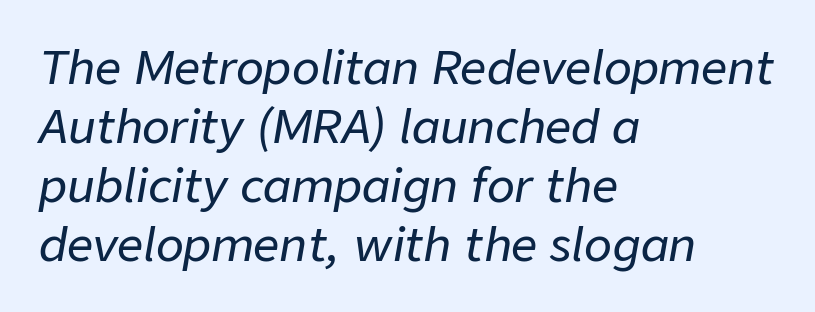
Check the space under the baseline: it is left empty. Vertical spacing — default. Looks like regular typesetting: each glyph gets only the width it needs. Nothing unusual about the tracking: characters are spaced as the font intends.
